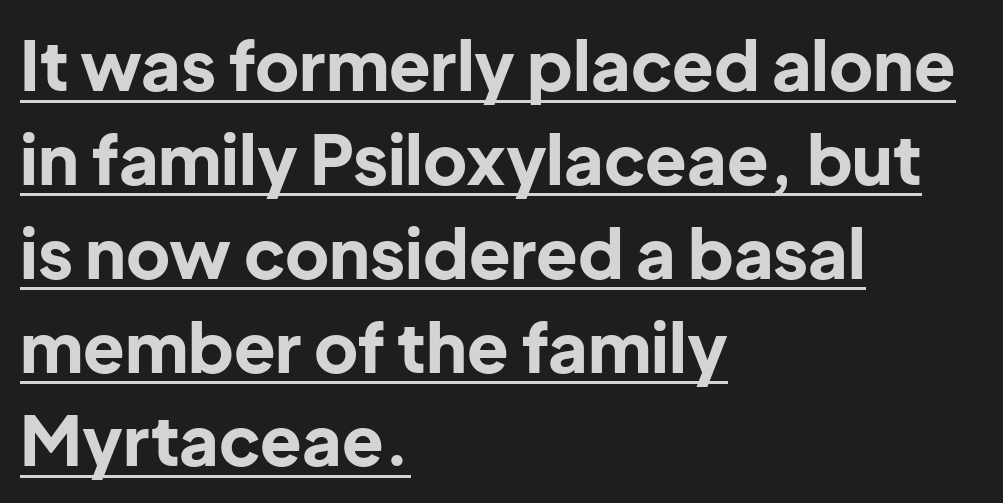
{"serif": "no", "italic": "no", "bold": "yes", "weight": "bold", "width": "normal", "stroke_contrast": "low", "x_height": "medium", "monospaced": "no", "underline": "yes", "align": "left", "line_spacing": "normal", "line_spacing_ratio": 1.38, "letter_spacing": "normal", "letter_spacing_em": 0.0, "glyph_px": 68}
